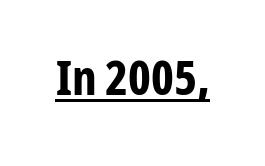
Think of a printed novel: that variable character pitch is what you see here. The glyphs have the mass of a bold cut. These lines were composed using upright roman letters. The face used here appears with an underline applied. In terms of letterspacing, this is plain default setting.
